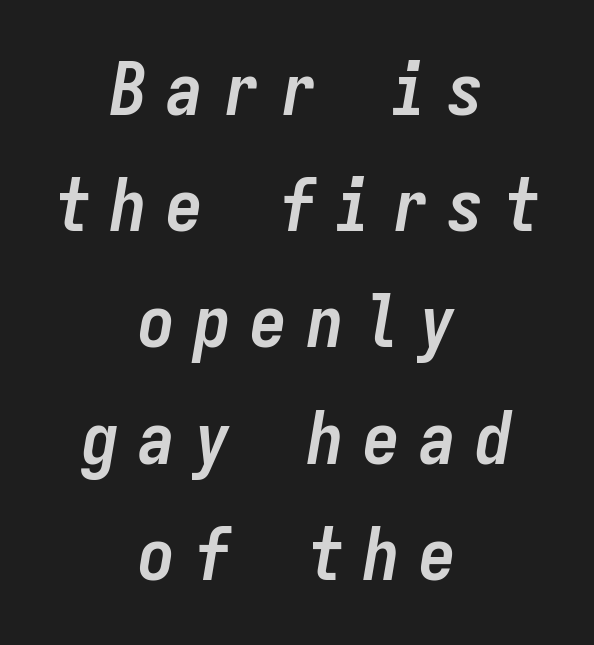
The image shows 74 px semibold, condensed type, italic (leaning right), monospaced; set centered, normal line spacing (1.57x), unusually wide letter spacing (+0.26 em), not underlined; low stroke contrast and a medium x-height.
